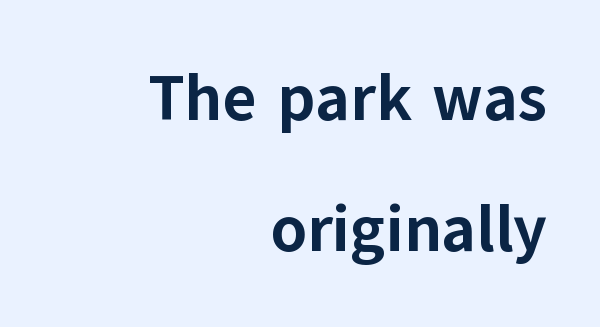
The image shows 65 px bold sans-serif type, upright; set right-aligned, loose line spacing (2.01x), normal letter spacing, not underlined; low stroke contrast and a medium x-height.
